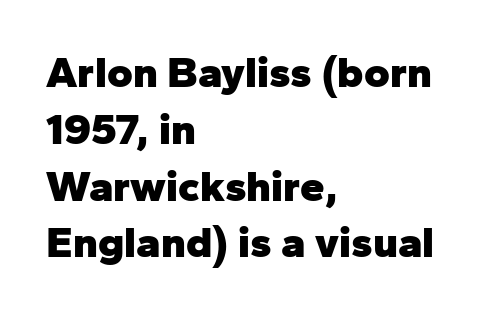
The glyphs are unaccompanied by any horizontal stroke below them. Upright lettering throughout. This sample has the flowing, uneven cadence of proportional lettering. I'd describe the lettering as bold — thick and assertive. This sample uses plain, unmodified letter spacing.
